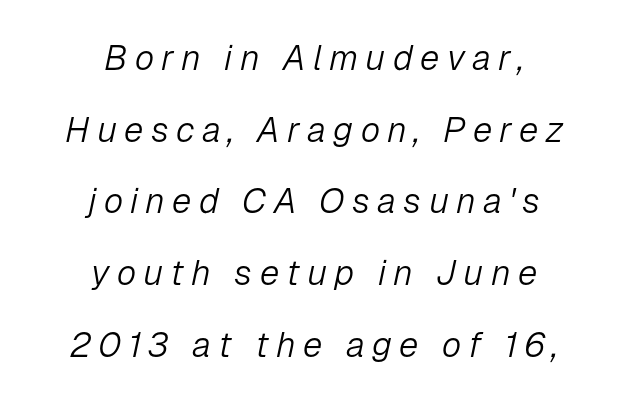
{"italic": "yes", "lean": "right", "slant_degrees": 12, "bold": "no", "weight": "light", "width": "normal", "stroke_contrast": "low", "x_height": "medium", "monospaced": "no", "underline": "no", "align": "center", "line_spacing": "loose", "line_spacing_ratio": 2.05, "letter_spacing": "wide", "letter_spacing_em": 0.21, "glyph_px": 35}
